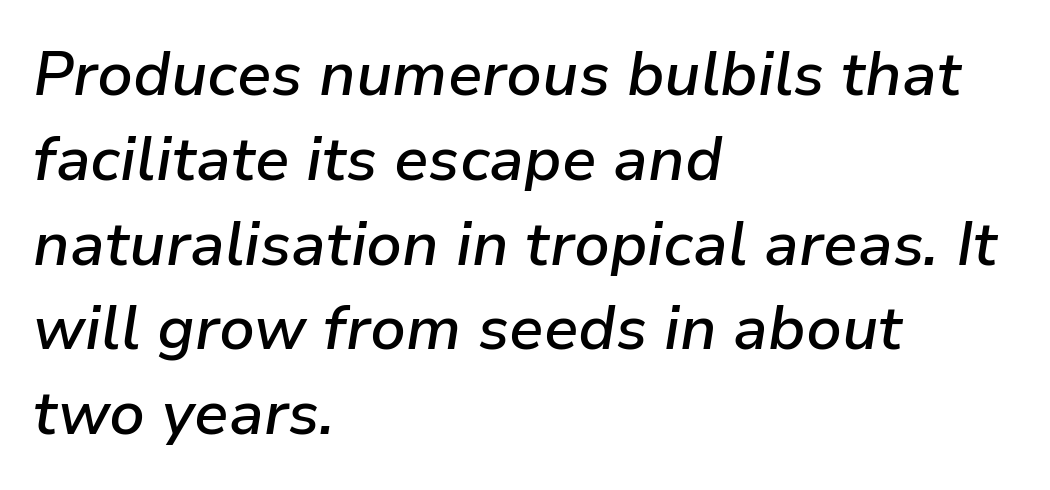
Nobody drew a line under any word here. The compositor pushed each line to the left boundary. Firm but not heavy-handed strokes: this text is semibold. Is this a fixed-width face? No — the glyphs have proportional, varying widths. The whole block is typeset with a tilt. The rows are spaced the way most documents space them.
